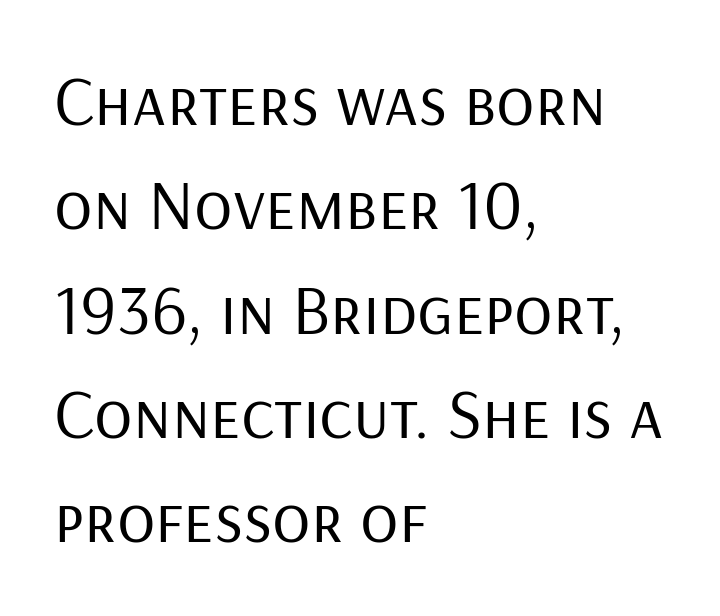
The typography opts for an upright posture over an oblique one. Note the varied advance widths — an 'i' is clearly narrower than an 'm'. In terms of leading, this rendering sits right in the middle. The area under the type is left untouched.
